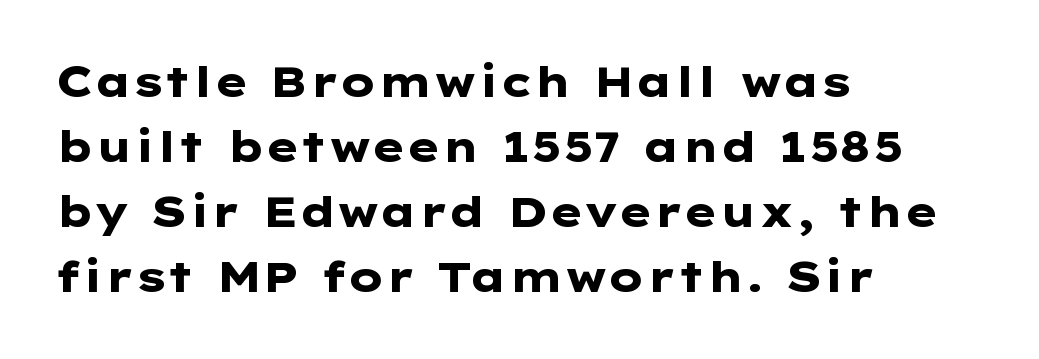
The image shows 42 px heavy, wide sans-serif type, upright; set left-aligned, normal line spacing (1.55x), normal letter spacing, not underlined; low stroke contrast and a medium x-height.
